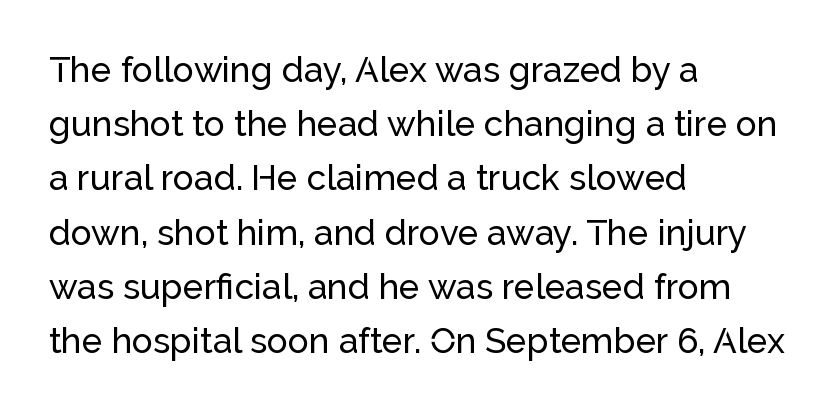
What's the leading like? Ordinary, nothing unusual. In terms of letterspacing, this is plain default setting. Is this a fixed-width face? No — the glyphs have proportional, varying widths. In CSS terms this would be text-align: left. A clean baseline with only descenders dipping below it. Check where the strokes stop: nothing finishes them off — pure sans.
